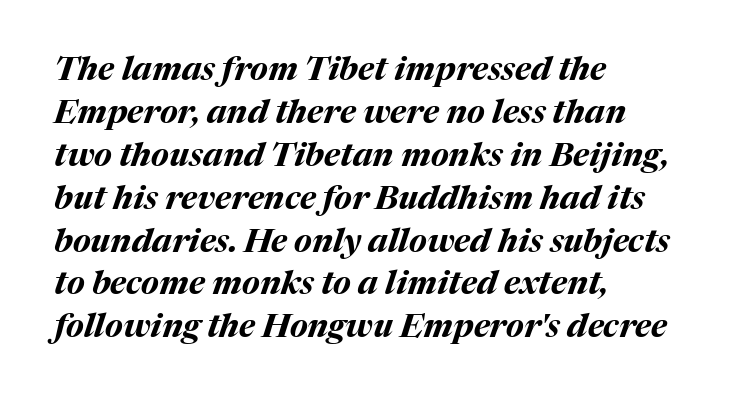
{"italic": "yes", "lean": "right", "slant_degrees": 17, "bold": "yes", "weight": "bold", "width": "normal", "stroke_contrast": "medium", "x_height": "medium", "monospaced": "no", "underline": "no", "align": "left", "line_spacing": "normal", "line_spacing_ratio": 1.3, "letter_spacing": "normal", "letter_spacing_em": 0.0, "glyph_px": 33}
